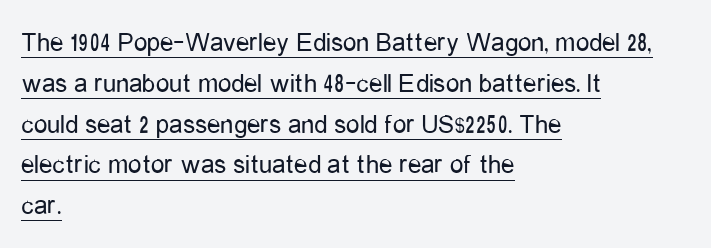
The image shows 27 px text type, upright; set left-aligned, normal line spacing (1.51x), normal letter spacing, underlined.
